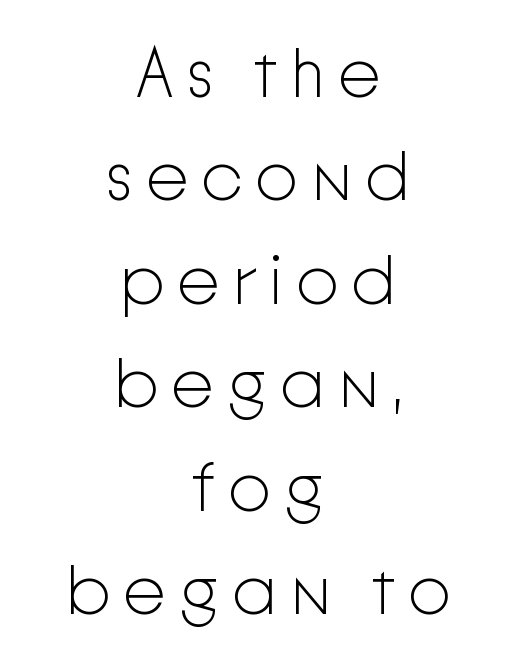
If you drew a line through each stem, it would be perfectly vertical. This is sans-serif lettering, the kind often seen on screens and signage. Where is the straight margin? There isn't one; the lines are centered. The weight would be labelled regular, book, light, or lighter still. Has an underline been added? It has not.
